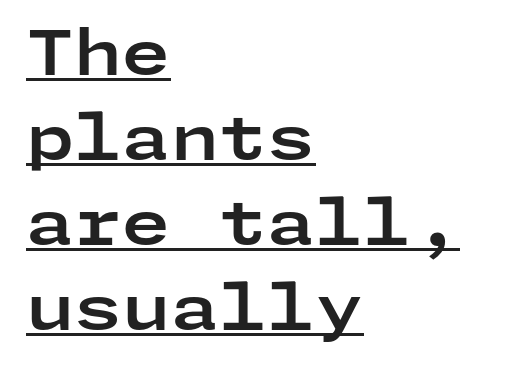
The image shows 62 px bold, wide sans-serif type, upright; set left-aligned, normal line spacing (1.37x), normal letter spacing, underlined; low stroke contrast and a medium x-height.
